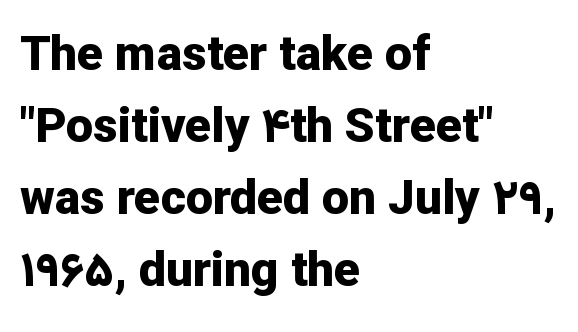
Designer's note — italics off, roman on. Reading down the column, the eye jumps a familiar distance to each next line. Is the letter spacing exaggerated? No — it looks like the ordinary default. The passage shown is not underscored anywhere. Varying glyph widths throughout — classic text-font behaviour.
